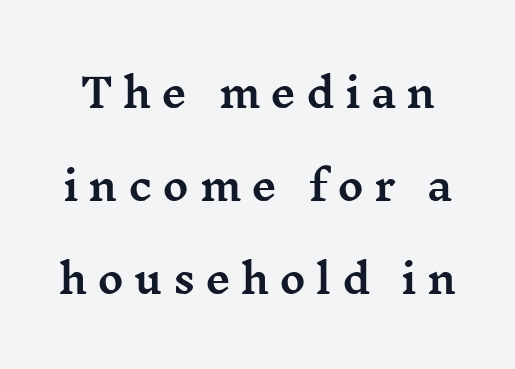
Q: Is the text italic (slanted)? A: No, it is upright.
Q: Is the typeface a serif or a sans-serif typeface? A: Serif.
Q: Is the text underlined? A: No.
Q: Is the spacing between letters normal or unusually wide? A: Unusually wide.
Q: Is the spacing between lines tight, normal or loose? A: Loose.
Q: Width (condensed, normal, or wide)? A: Wide.
Q: Stroke contrast? A: Medium.
Q: x-height? A: Medium.
Q: Monospaced? A: No.
